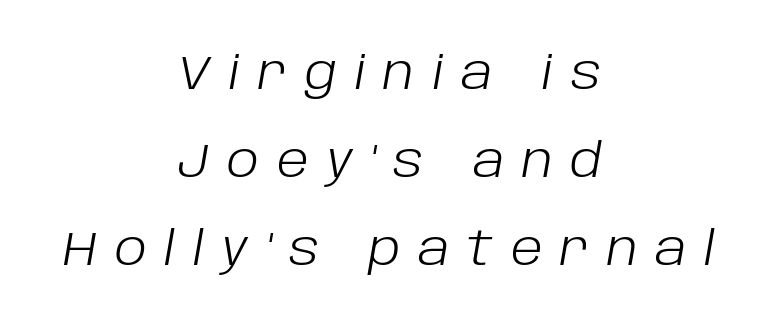
Is this a fixed-width face? No — the glyphs have proportional, varying widths. The strip under each line holds only bare page. Style check: oblique. The lines are spread far apart with generous leading.
